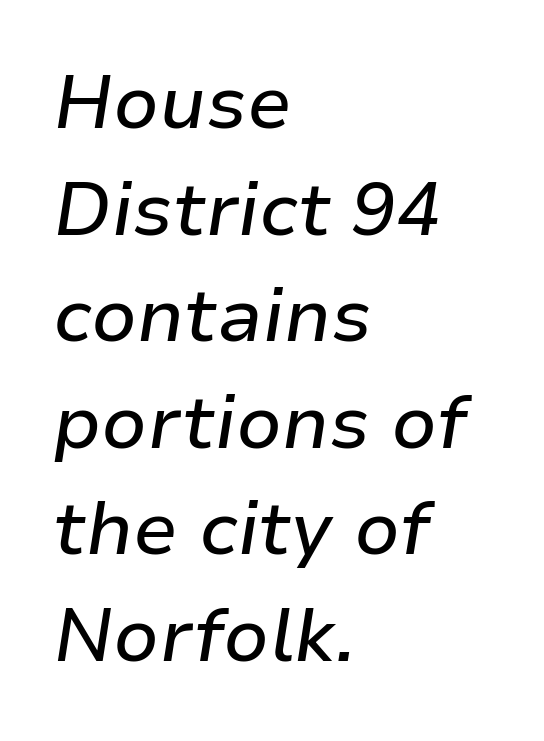
The image shows 74 px text type, italic (leaning right); set left-aligned, normal line spacing (1.44x), normal letter spacing, not underlined; low stroke contrast and a medium x-height.
